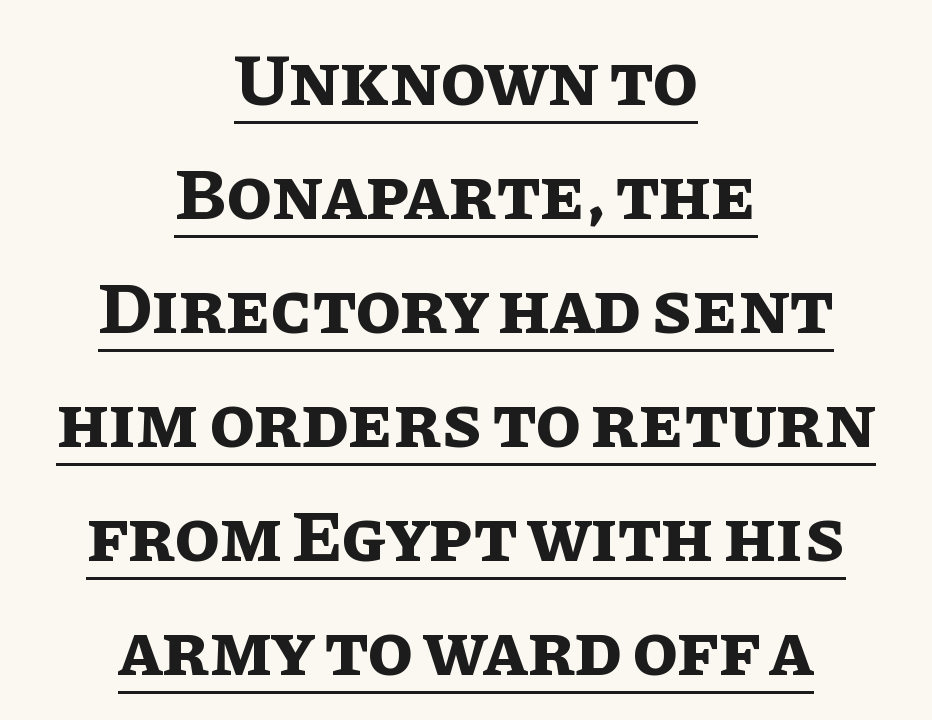
The image shows 74 px bold type, upright; set centered, normal line spacing (1.54x), normal letter spacing, underlined; low stroke contrast and a large x-height.
